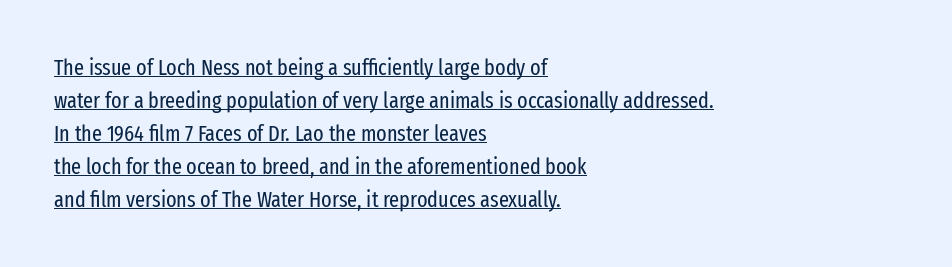
{"italic": "no", "bold": "no", "underline": "yes", "align": "left", "line_spacing": "normal", "line_spacing_ratio": 1.5, "letter_spacing": "normal", "letter_spacing_em": 0.0, "glyph_px": 22}
